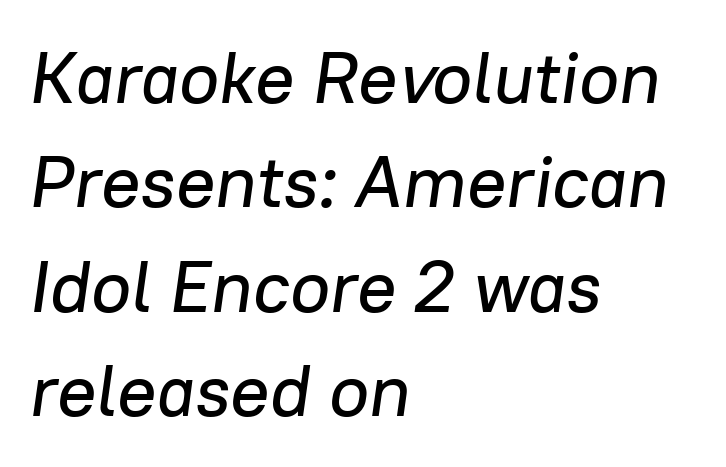
{"italic": "yes", "lean": "right", "slant_degrees": 8, "width": "normal", "stroke_contrast": "low", "x_height": "medium", "monospaced": "no", "underline": "no", "align": "left", "line_spacing": "normal", "line_spacing_ratio": 1.43, "letter_spacing": "normal", "letter_spacing_em": 0.0, "glyph_px": 73}
